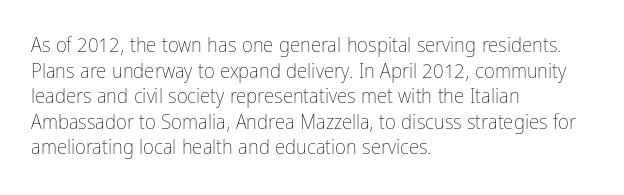
{"italic": "no", "bold": "no", "underline": "no", "align": "left", "line_spacing_ratio": 1.22, "letter_spacing": "normal", "letter_spacing_em": 0.0, "glyph_px": 21}
